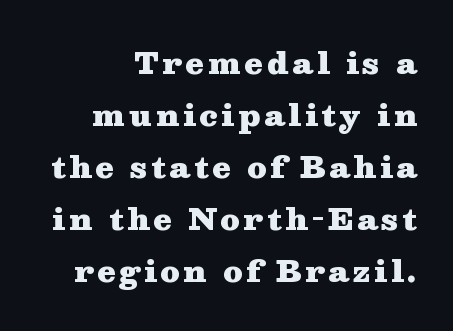
This rendering features lettering with no underline. The lettering stays uniformly vertical, giving the passage a roman look. A dark, heavy texture on the line: the type is bold. The rendering shows small feet on the letterforms — a serif design. Varying glyph widths throughout — classic text-font behaviour. This sample is right-justified, so line beginnings fall wherever the words allow.
